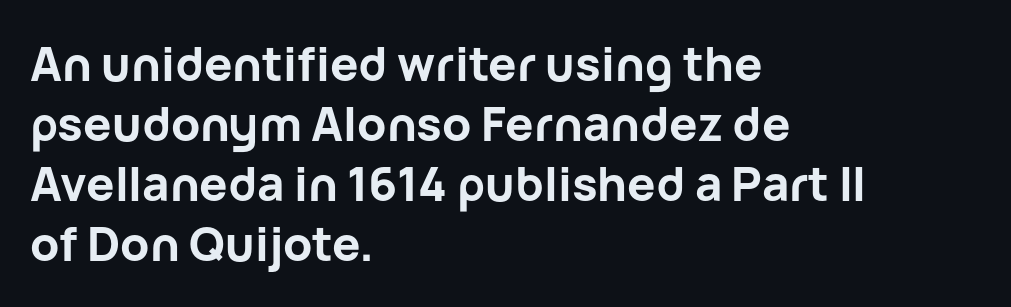
The image shows 47 px bold sans-serif type, upright; set left-aligned, normal line spacing (1.28x), normal letter spacing, not underlined; low stroke contrast and a medium x-height.
